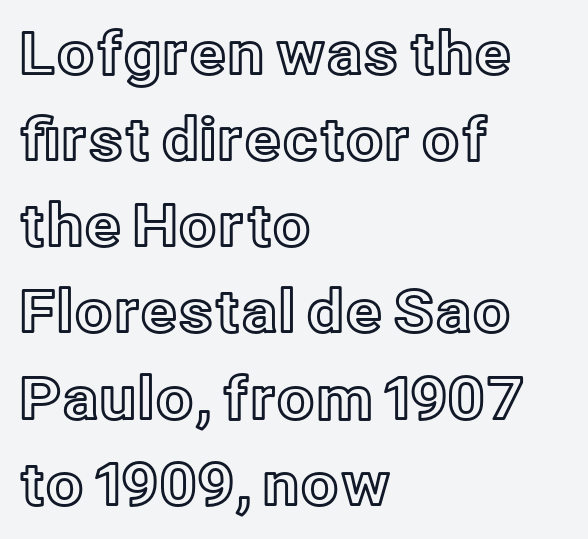
The image shows 59 px text type, upright; set left-aligned, normal line spacing (1.46x), normal letter spacing, not underlined; a medium x-height.
